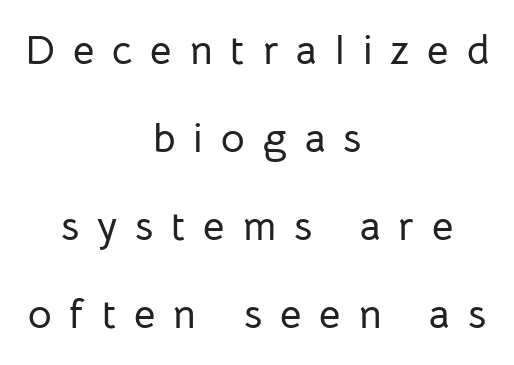
Q: Is the text italic (slanted)? A: No, it is upright.
Q: Is the typeface a serif or a sans-serif typeface? A: Sans-serif.
Q: Is the text underlined? A: No.
Q: How is the paragraph aligned? A: Centered.
Q: Is the spacing between letters normal or unusually wide? A: Unusually wide.
Q: Is the spacing between lines tight, normal or loose? A: Loose.
Q: Width (condensed, normal, or wide)? A: Normal.
Q: Stroke contrast? A: Low.
Q: x-height? A: Medium.
Q: Monospaced? A: No.
